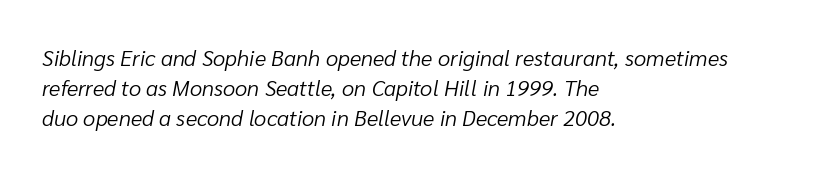
Counters stay open thanks to moderate or lighter strokes. Line starts are locked; line ends wander. The face used here has a pronounced slope to its letters. Interline gaps are of average width in this sample.
